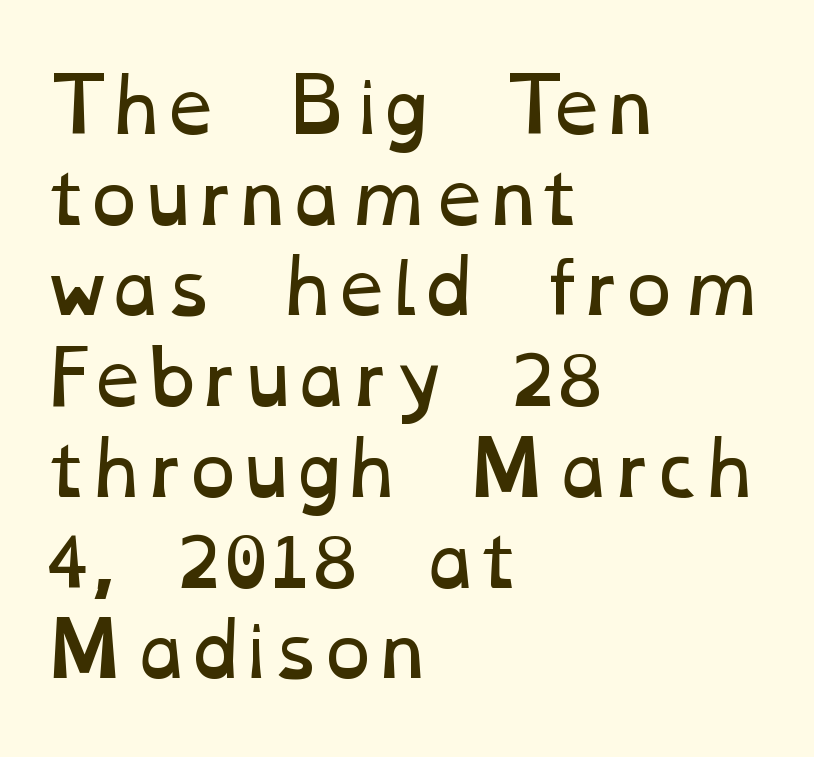
{"bold": "no", "weight": "regular", "width": "wide", "stroke_contrast": "low", "x_height": "medium", "monospaced": "no", "underline": "no", "align": "left", "line_spacing": "normal", "line_spacing_ratio": 1.26, "letter_spacing": "normal", "letter_spacing_em": 0.0, "glyph_px": 72}
